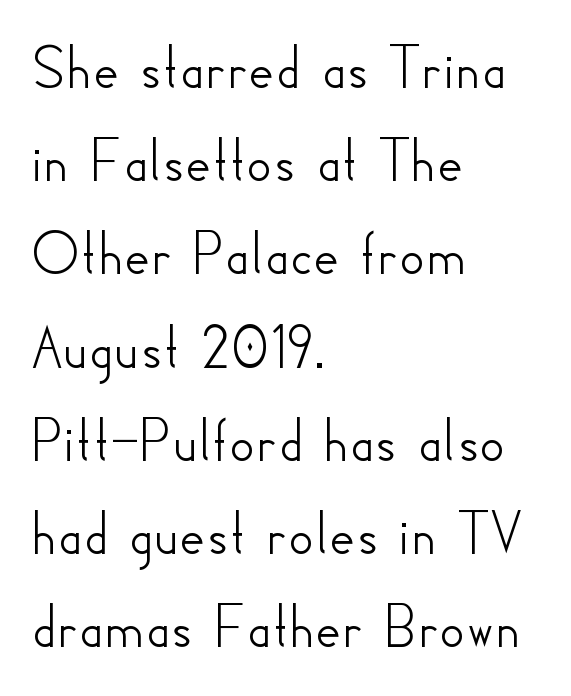
{"serif": "no", "italic": "no", "width": "normal", "stroke_contrast": "low", "x_height": "small", "monospaced": "no", "underline": "no", "align": "left", "line_spacing": "normal", "line_spacing_ratio": 1.48, "letter_spacing": "normal", "letter_spacing_em": 0.0, "glyph_px": 63}
